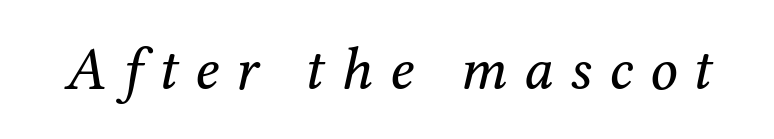
Q: Is the text bold? A: No.
Q: Is the text italic (slanted)? A: Yes, it leans right by about 12 degrees.
Q: Is the typeface a serif or a sans-serif typeface? A: Serif.
Q: Is the text underlined? A: No.
Q: Is the spacing between letters normal or unusually wide? A: Unusually wide.
Q: Width (condensed, normal, or wide)? A: Normal.
Q: Stroke contrast? A: Medium.
Q: x-height? A: Medium.
Q: Monospaced? A: No.
